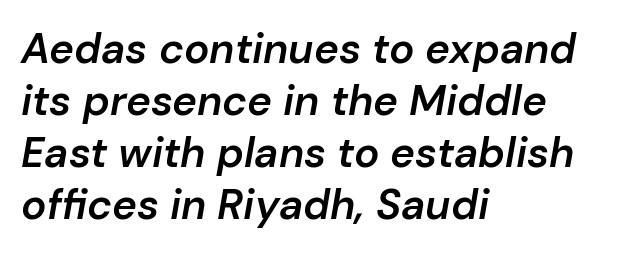
The image shows 42 px semibold type, italic (leaning right); set left-aligned, line spacing 1.24x, normal letter spacing, not underlined; low stroke contrast and a medium x-height.
